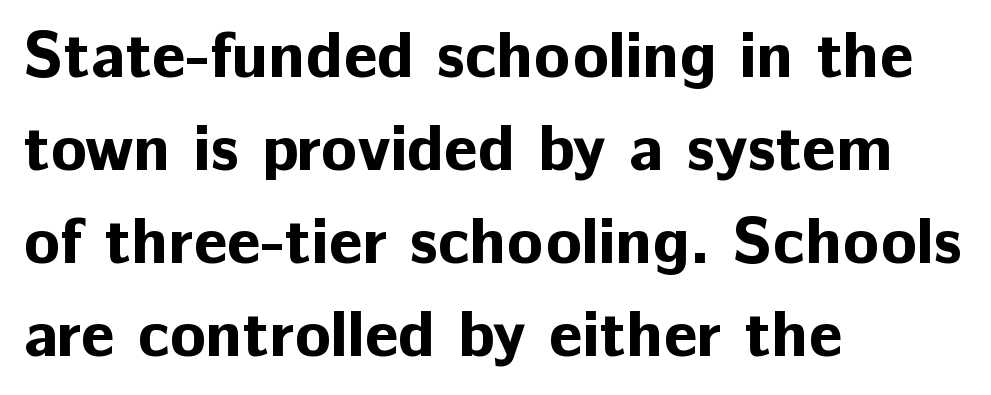
A sans-serif font was chosen for this passage. Posture: upright roman. Every letter is thick-stroked: bold, no question. Here the designer chose a conventional face with non-uniform glyph widths. Check under the words: just untouched page. Line starts are locked; line ends wander.
